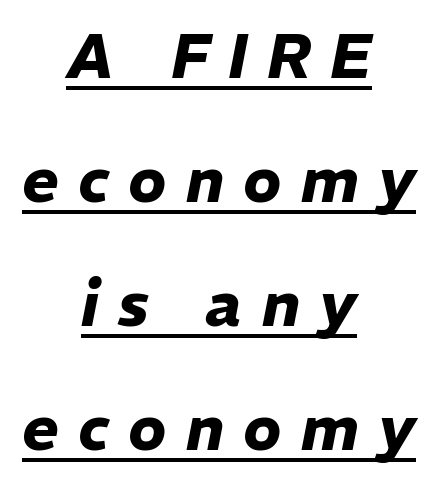
Q: Is the text bold? A: Yes.
Q: Is the text italic (slanted)? A: Yes, it leans right by about 11 degrees.
Q: Is the text underlined? A: Yes.
Q: How is the paragraph aligned? A: Centered.
Q: Is the spacing between letters normal or unusually wide? A: Unusually wide.
Q: Is the spacing between lines tight, normal or loose? A: Loose.
Q: Width (condensed, normal, or wide)? A: Normal.
Q: Stroke contrast? A: Low.
Q: x-height? A: Medium.
Q: Monospaced? A: No.
